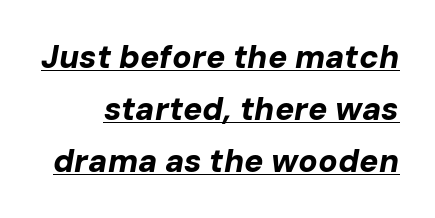
Q: Is the text bold? A: Yes.
Q: Is the text italic (slanted)? A: Yes, it leans right by about 10 degrees.
Q: Is the text underlined? A: Yes.
Q: Is the spacing between letters normal or unusually wide? A: Normal.
Q: Is the spacing between lines tight, normal or loose? A: Normal.
Q: Width (condensed, normal, or wide)? A: Normal.
Q: Stroke contrast? A: Low.
Q: x-height? A: Medium.
Q: Monospaced? A: No.
